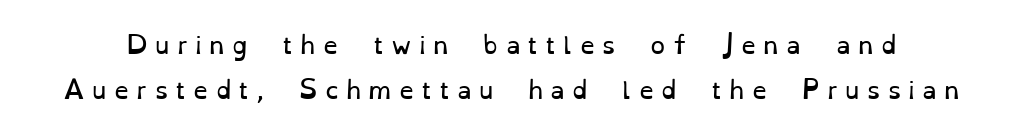
{"italic": "no", "bold": "no", "underline": "no", "line_spacing_ratio": 1.88, "letter_spacing": "wide", "letter_spacing_em": 0.3, "glyph_px": 24}
